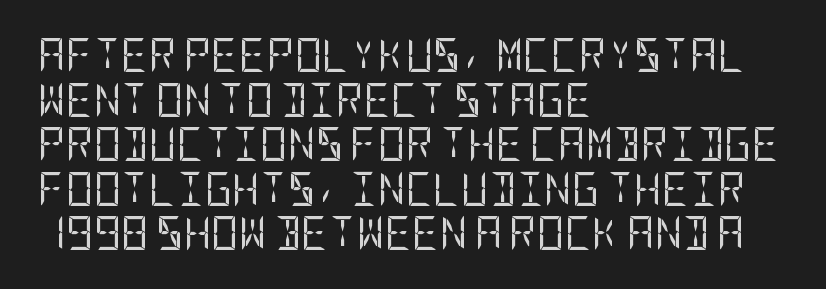
Q: Is the text bold? A: No.
Q: Is the text italic (slanted)? A: No, it is upright.
Q: Is the typeface a serif or a sans-serif typeface? A: Sans-serif.
Q: Is the text underlined? A: No.
Q: How is the paragraph aligned? A: Left-aligned.
Q: Is the spacing between letters normal or unusually wide? A: Normal.
Q: Is the spacing between lines tight, normal or loose? A: Normal.
Q: Width (condensed, normal, or wide)? A: Condensed.
Q: Stroke contrast? A: Low.
Q: x-height? A: Large.
